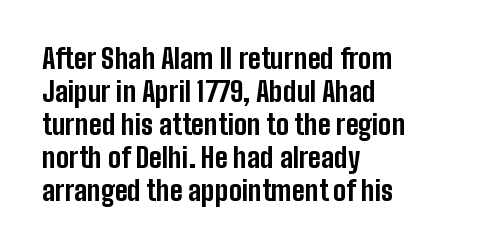
{"italic": "no", "bold": "yes", "underline": "no", "align": "left", "line_spacing_ratio": 1.22, "letter_spacing": "normal", "letter_spacing_em": 0.0, "glyph_px": 27}
